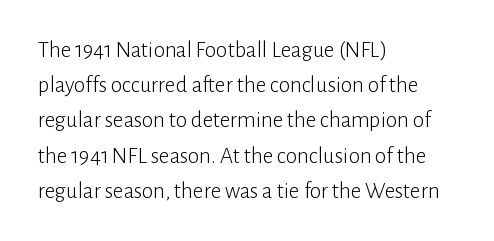
A typesetter would call this leading conventional body-copy spacing. Casual observation: everything's shoved over to the left. Counters stay open thanks to moderate or lighter strokes. The lettering stays uniformly vertical, giving the passage a roman look. No extra tracking has been applied to these lines. The gap between lines stays unmarked.
